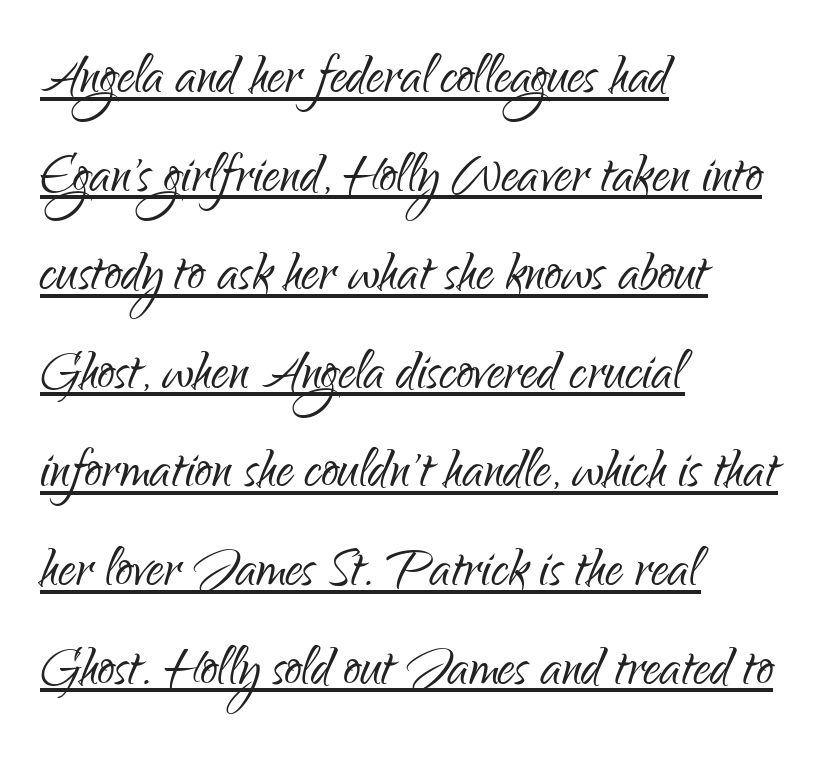
{"serif": "no", "bold": "no", "weight": "light", "width": "condensed", "stroke_contrast": "low", "x_height": "small", "monospaced": "no", "underline": "yes", "align": "left", "line_spacing": "normal", "line_spacing_ratio": 1.45, "letter_spacing": "normal", "letter_spacing_em": 0.0, "glyph_px": 68}
